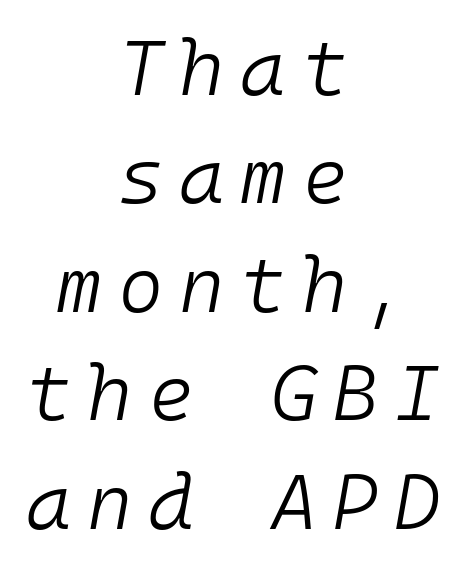
The image shows 78 px light type, italic (leaning right), monospaced; set centered, normal line spacing (1.39x), unusually wide letter spacing (+0.2 em), not underlined; low stroke contrast and a medium x-height.
